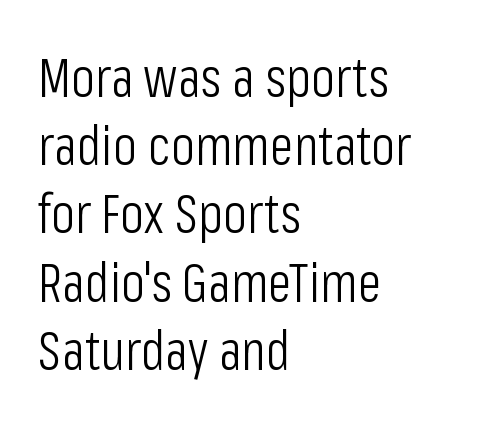
{"serif": "no", "italic": "no", "bold": "no", "weight": "light", "width": "condensed", "stroke_contrast": "low", "x_height": "medium", "monospaced": "no", "underline": "no", "align": "left", "line_spacing_ratio": 1.24, "letter_spacing": "normal", "letter_spacing_em": 0.0, "glyph_px": 55}
